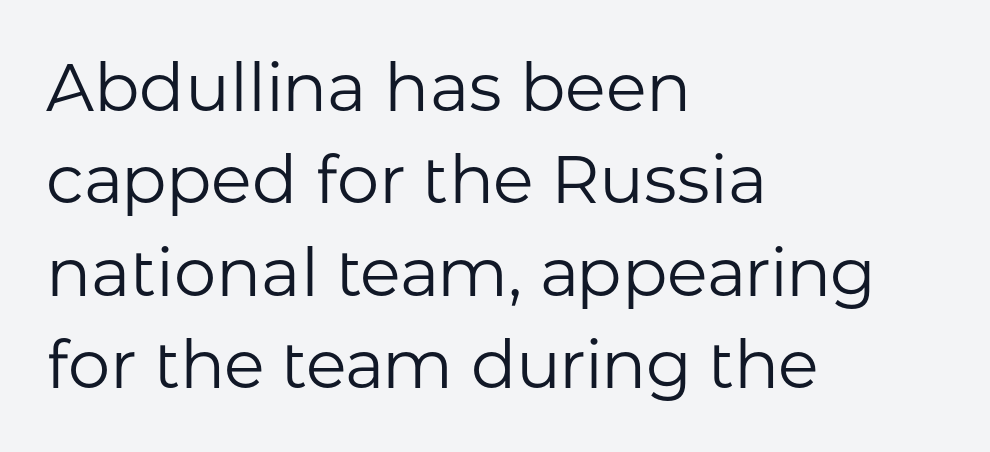
{"serif": "no", "italic": "no", "bold": "no", "weight": "regular", "width": "normal", "stroke_contrast": "low", "x_height": "medium", "monospaced": "no", "underline": "no", "align": "left", "line_spacing": "normal", "line_spacing_ratio": 1.38, "letter_spacing": "normal", "letter_spacing_em": 0.0, "glyph_px": 67}
